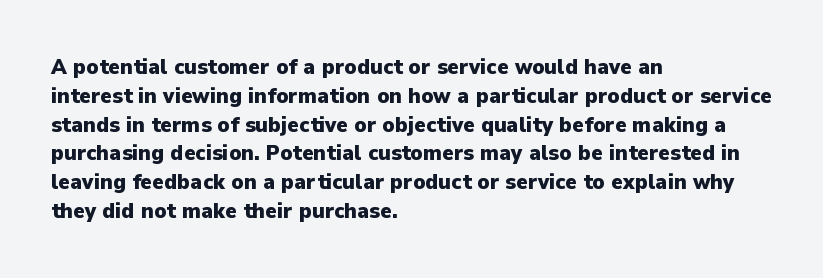
{"italic": "no", "bold": "yes", "underline": "no", "align": "left", "line_spacing": "normal", "line_spacing_ratio": 1.31, "letter_spacing": "normal", "letter_spacing_em": 0.0, "glyph_px": 22}
